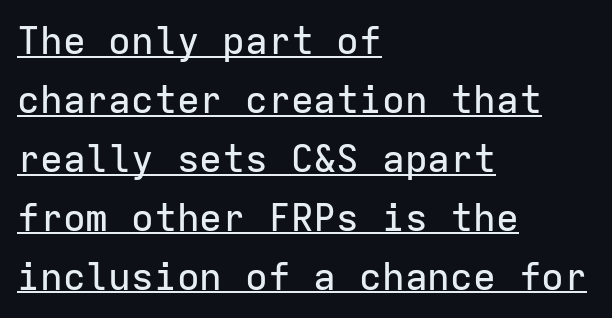
Q: Is the text italic (slanted)? A: No, it is upright.
Q: Is the typeface a serif or a sans-serif typeface? A: Sans-serif.
Q: Is the text underlined? A: Yes.
Q: How is the paragraph aligned? A: Left-aligned.
Q: Is the spacing between letters normal or unusually wide? A: Normal.
Q: Is the spacing between lines tight, normal or loose? A: Normal.
Q: Width (condensed, normal, or wide)? A: Normal.
Q: Stroke contrast? A: Low.
Q: x-height? A: Medium.
Q: Monospaced? A: Yes.
